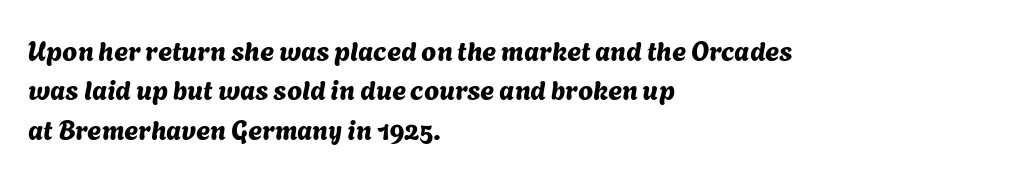
{"underline": "no", "align": "left", "line_spacing": "normal", "line_spacing_ratio": 1.46, "letter_spacing": "normal", "letter_spacing_em": 0.0, "glyph_px": 27}
